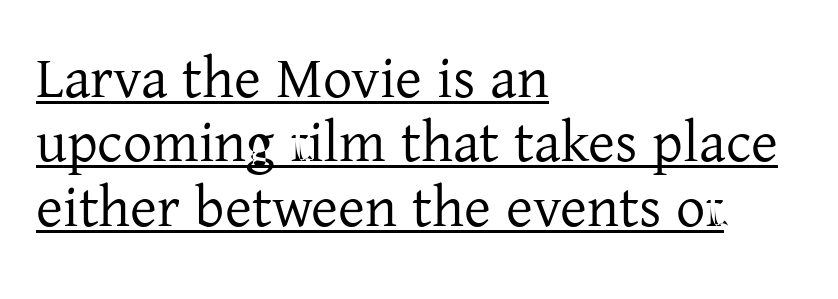
Q: Is the text bold? A: No.
Q: Is the text italic (slanted)? A: No, it is upright.
Q: Is the typeface a serif or a sans-serif typeface? A: Serif.
Q: Is the text underlined? A: Yes.
Q: How is the paragraph aligned? A: Left-aligned.
Q: Is the spacing between letters normal or unusually wide? A: Normal.
Q: Is the spacing between lines tight, normal or loose? A: Tight.
Q: Width (condensed, normal, or wide)? A: Normal.
Q: Stroke contrast? A: Low.
Q: x-height? A: Medium.
Q: Monospaced? A: No.
